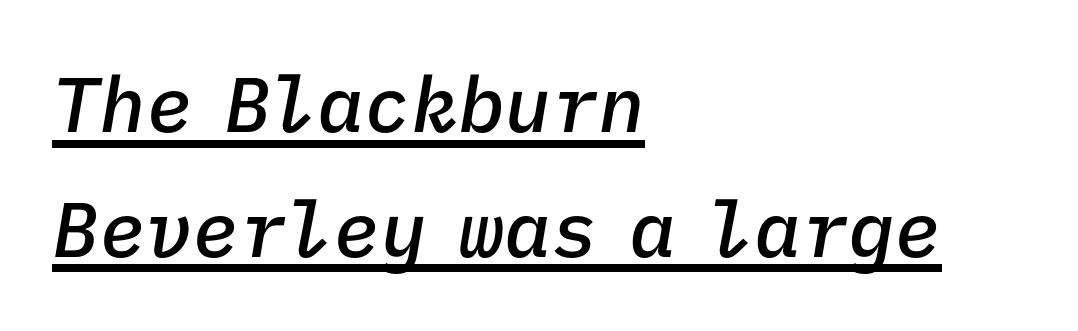
{"italic": "yes", "lean": "right", "slant_degrees": 9, "bold": "semi", "weight": "semibold", "width": "normal", "stroke_contrast": "low", "x_height": "medium", "monospaced": "yes", "underline": "yes", "align": "left", "line_spacing": "normal", "line_spacing_ratio": 1.6, "letter_spacing": "normal", "letter_spacing_em": 0.0, "glyph_px": 78}
